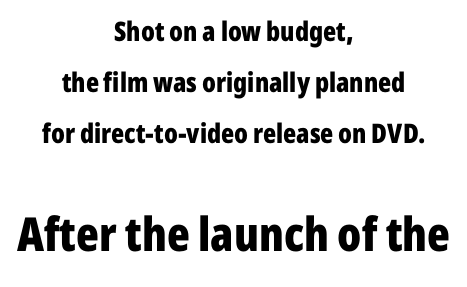
Q: Is the text bold? A: Yes.
Q: Is the text italic (slanted)? A: No, it is upright.
Q: Is the typeface a serif or a sans-serif typeface? A: Sans-serif.
Q: Is the text underlined? A: No.
Q: How is the paragraph aligned? A: Centered.
Q: Is the spacing between letters normal or unusually wide? A: Normal.
Q: Which block of text is set in a larger size, the first (top) or the second (bottom)? A: The second (bottom) one.
Q: Width (condensed, normal, or wide)? A: Condensed.
Q: Stroke contrast? A: Low.
Q: x-height? A: Medium.
Q: Monospaced? A: No.
